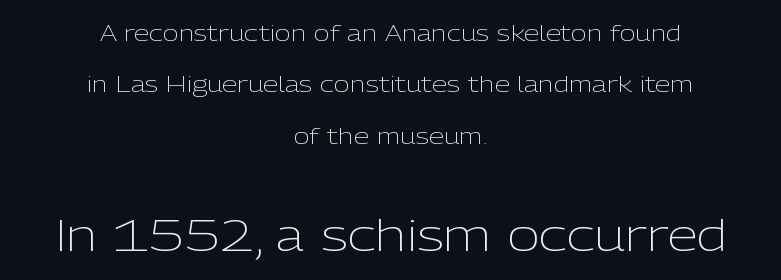
Rows of type keep a wide berth in the vertical direction. Inter-character spacing is left at the font's built-in metrics. Italic? Not at all — the glyphs are vertical. Neither beginnings nor endings align; midpoints do.
